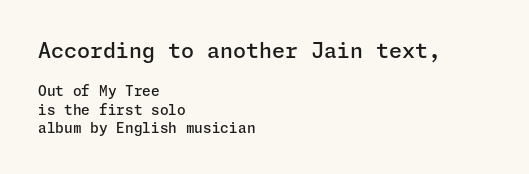
The image shows 21 px text type, upright; set left-aligned, normal line spacing (1.31x), normal letter spacing, not underlined; the first (top) block is 1.5x larger.
